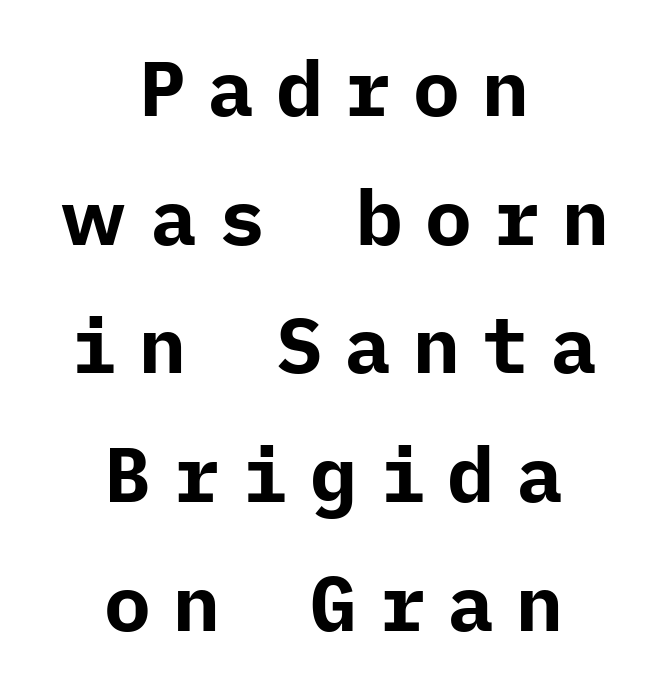
The image shows 78 px bold sans-serif type, upright; set centered, normal line spacing (1.65x), unusually wide letter spacing (+0.28 em), not underlined; low stroke contrast and a medium x-height.
